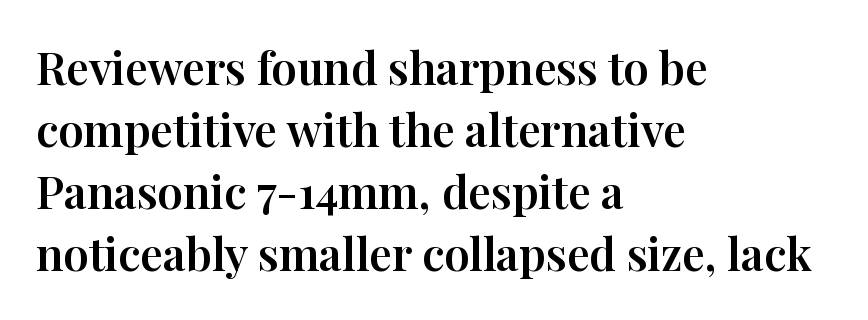
{"serif": "yes", "italic": "no", "width": "normal", "stroke_contrast": "high", "x_height": "medium", "monospaced": "no", "underline": "no", "align": "left", "line_spacing": "normal", "line_spacing_ratio": 1.38, "letter_spacing": "normal", "letter_spacing_em": 0.0, "glyph_px": 45}
